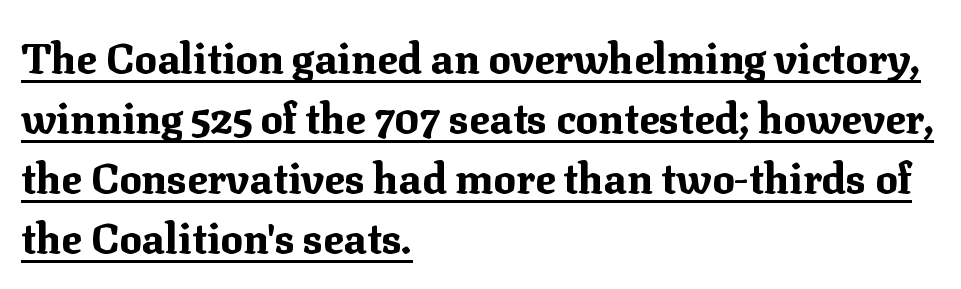
The image shows 42 px bold serif type, upright; set left-aligned, normal line spacing (1.43x), normal letter spacing, underlined; medium stroke contrast and a medium x-height.
